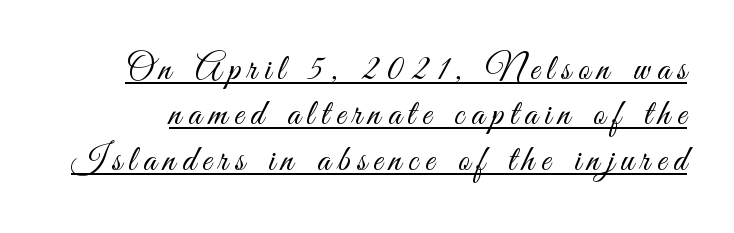
Stroke mass is kept to a normal reading level or below. The rendering uses a moderate line-height, typical for paragraphs. Tracking here is generous; glyphs stand well apart from one another. Somebody hit Ctrl+U on this one — the words are underlined. Observe the absence of serifs on each vertical stroke in this sample.
